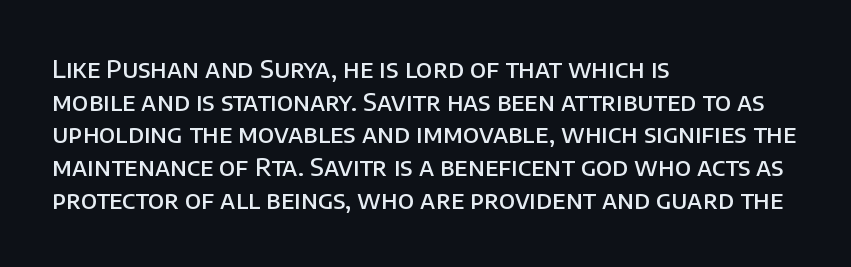
Q: Is the text bold? A: Semi-bold.
Q: Is the text italic (slanted)? A: No, it is upright.
Q: Is the text underlined? A: No.
Q: How is the paragraph aligned? A: Left-aligned.
Q: Is the spacing between letters normal or unusually wide? A: Normal.
Q: Is the spacing between lines tight, normal or loose? A: Normal.
